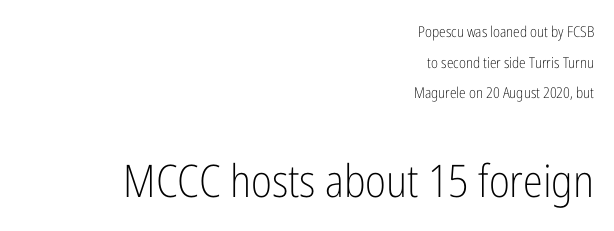
{"serif": "no", "italic": "no", "bold": "no", "weight": "light", "width": "condensed", "stroke_contrast": "low", "x_height": "medium", "monospaced": "no", "underline": "no", "align": "right", "line_spacing": "loose", "line_spacing_ratio": 2.04, "letter_spacing": "normal", "letter_spacing_em": 0.0, "larger_block": "second", "size_ratio": 3.0, "glyph_px": 45}
